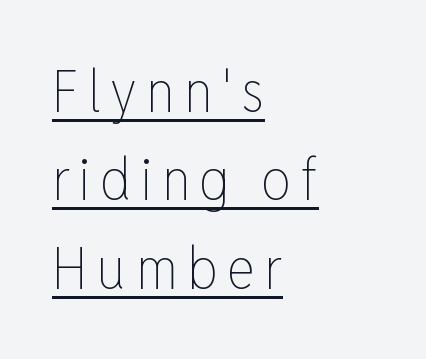
Q: Is the text bold? A: No.
Q: Is the text italic (slanted)? A: No, it is upright.
Q: Is the text underlined? A: Yes.
Q: How is the paragraph aligned? A: Left-aligned.
Q: Is the spacing between lines tight, normal or loose? A: Normal.
Q: Width (condensed, normal, or wide)? A: Condensed.
Q: Stroke contrast? A: Low.
Q: x-height? A: Medium.
Q: Monospaced? A: No.
